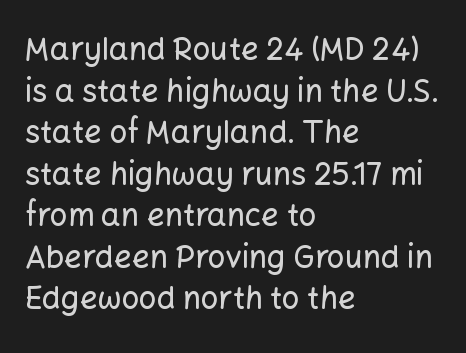
The lines are quadded left. In terms of posture, this sample is upright. No feet cap the strokes, marking this as sans-serif type. Each new line begins a customary step beneath the previous one.
